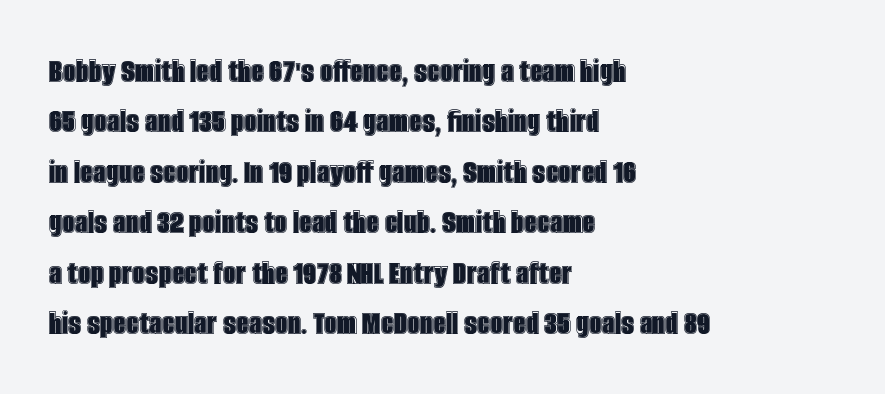
{"italic": "no", "width": "condensed", "x_height": "large", "monospaced": "no", "underline": "no", "align": "left", "line_spacing": "normal", "line_spacing_ratio": 1.4, "letter_spacing": "normal", "letter_spacing_em": 0.0, "glyph_px": 36}
